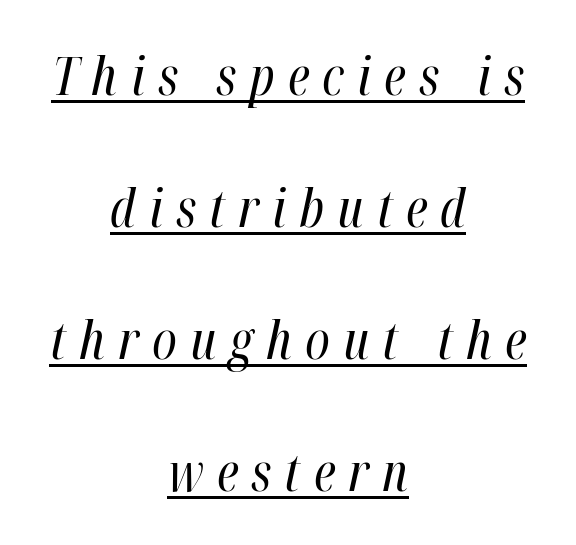
{"italic": "yes", "lean": "right", "slant_degrees": 12, "bold": "no", "weight": "regular", "width": "condensed", "stroke_contrast": "high", "x_height": "medium", "monospaced": "no", "underline": "yes", "align": "center", "line_spacing": "loose", "line_spacing_ratio": 2.49, "letter_spacing": "wide", "letter_spacing_em": 0.25, "glyph_px": 53}
